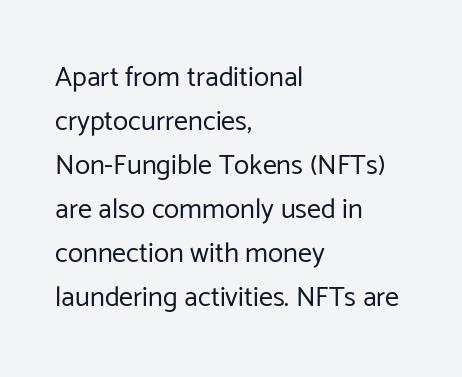
{"serif": "no", "italic": "no", "bold": "no", "weight": "regular", "width": "normal", "stroke_contrast": "low", "x_height": "medium", "monospaced": "no", "underline": "no", "align": "left", "line_spacing": "normal", "line_spacing_ratio": 1.57, "letter_spacing": "normal", "letter_spacing_em": 0.0, "glyph_px": 28}
